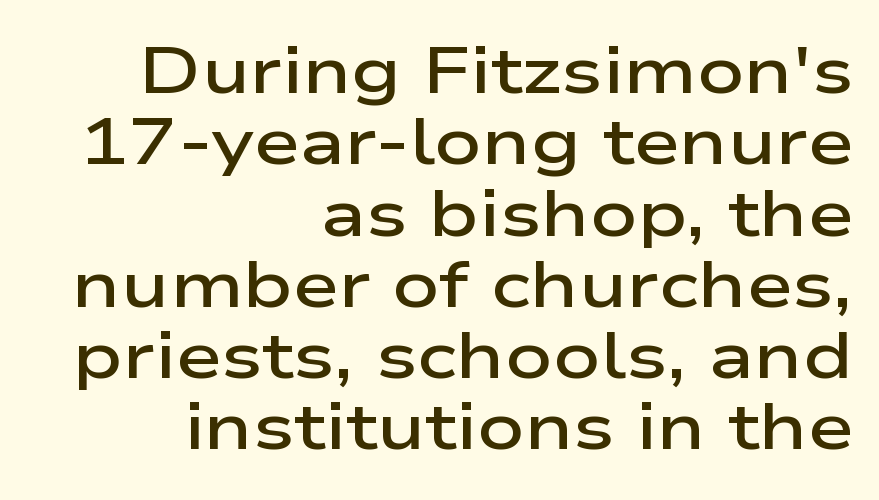
{"serif": "no", "italic": "no", "bold": "semi", "weight": "semibold", "width": "wide", "stroke_contrast": "low", "x_height": "medium", "monospaced": "no", "underline": "no", "align": "right", "line_spacing": "tight", "line_spacing_ratio": 1.08, "letter_spacing": "normal", "letter_spacing_em": 0.0, "glyph_px": 66}
